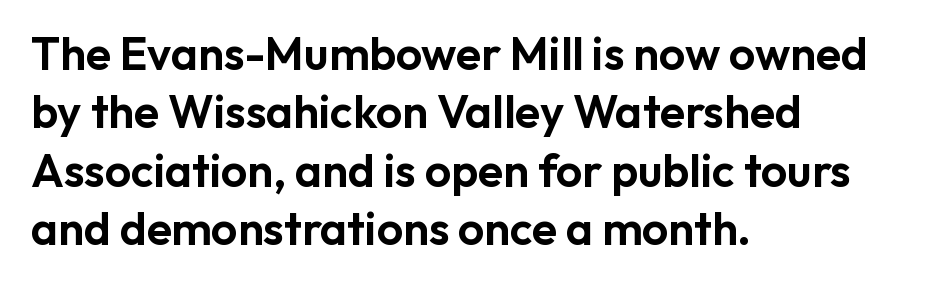
Notice how the stems are strictly vertical — no italics here. Regarding leading, the lines here are spaced in the standard way. Does the type have serifs? No, each stem ends abruptly. Only glyphs here, with clear space below each row. Is the letter spacing exaggerated? No — it looks like the ordinary default. Caption: multi-line text, flush left, ragged right.
